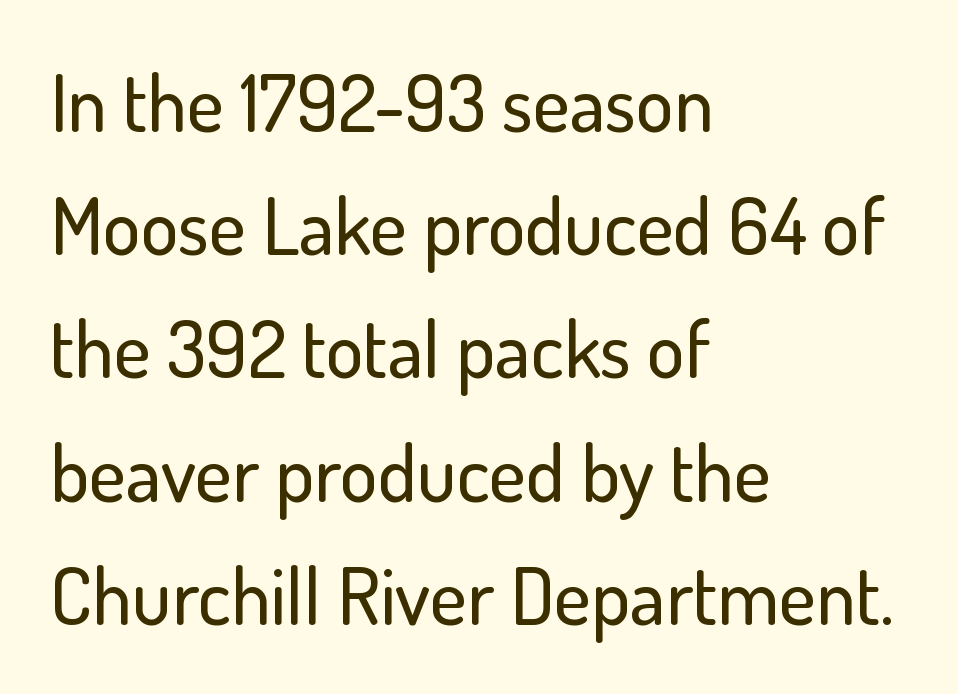
{"serif": "no", "italic": "no", "width": "normal", "stroke_contrast": "low", "x_height": "small", "monospaced": "no", "underline": "no", "align": "left", "line_spacing": "normal", "line_spacing_ratio": 1.56, "letter_spacing": "normal", "letter_spacing_em": 0.0, "glyph_px": 79}
